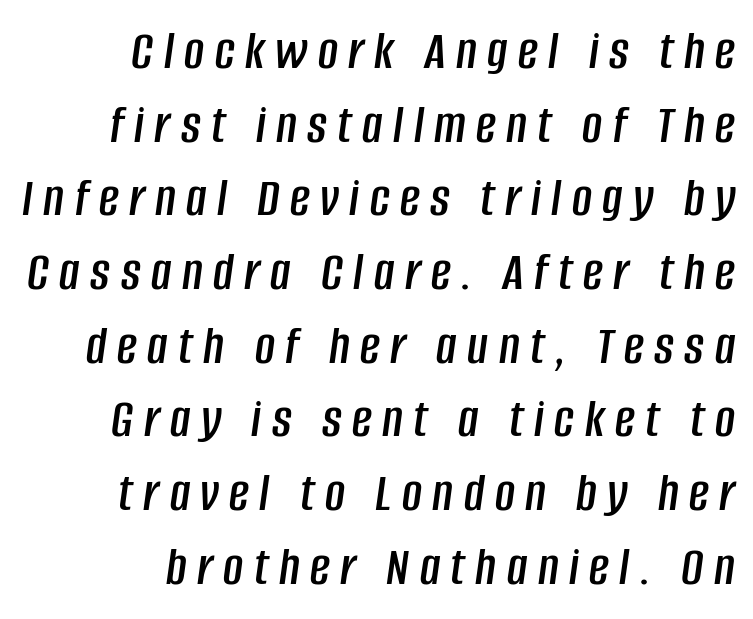
Q: Is the text italic (slanted)? A: Yes, it leans right by about 8 degrees.
Q: Is the text underlined? A: No.
Q: How is the paragraph aligned? A: Right-aligned.
Q: Is the spacing between lines tight, normal or loose? A: Normal.
Q: Width (condensed, normal, or wide)? A: Condensed.
Q: Stroke contrast? A: Low.
Q: x-height? A: Large.
Q: Monospaced? A: No.
